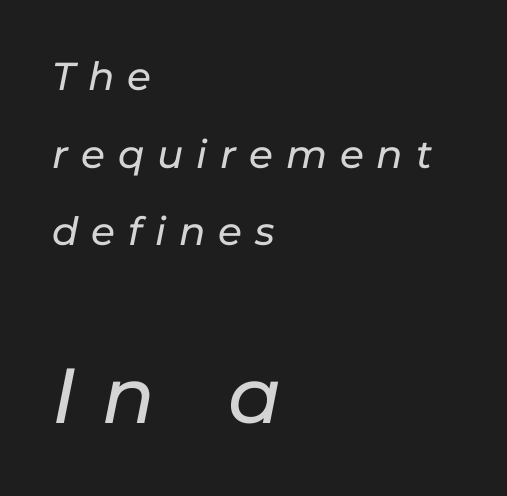
The image shows 78 px text type, italic (leaning right); set left-aligned, loose line spacing (1.99x), unusually wide letter spacing (+0.33 em), not underlined; the second (bottom) block is 2.0x larger; low stroke contrast and a medium x-height.
